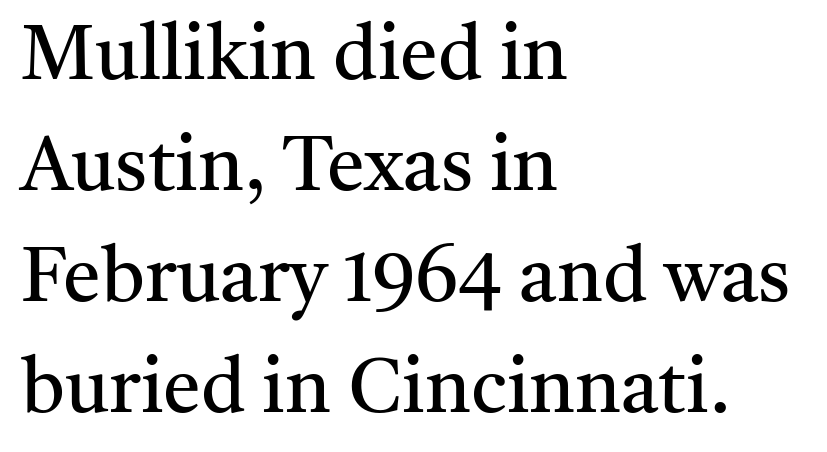
Q: Is the text bold? A: No.
Q: Is the text italic (slanted)? A: No, it is upright.
Q: Is the typeface a serif or a sans-serif typeface? A: Serif.
Q: Is the text underlined? A: No.
Q: How is the paragraph aligned? A: Left-aligned.
Q: Is the spacing between letters normal or unusually wide? A: Normal.
Q: Is the spacing between lines tight, normal or loose? A: Normal.
Q: Width (condensed, normal, or wide)? A: Normal.
Q: Stroke contrast? A: Medium.
Q: x-height? A: Medium.
Q: Monospaced? A: No.
